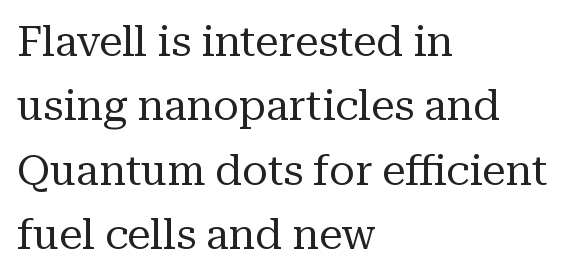
{"serif": "yes", "italic": "no", "bold": "no", "weight": "regular", "width": "normal", "stroke_contrast": "medium", "x_height": "medium", "monospaced": "no", "underline": "no", "align": "left", "line_spacing": "normal", "line_spacing_ratio": 1.53, "letter_spacing": "normal", "letter_spacing_em": 0.0, "glyph_px": 42}
